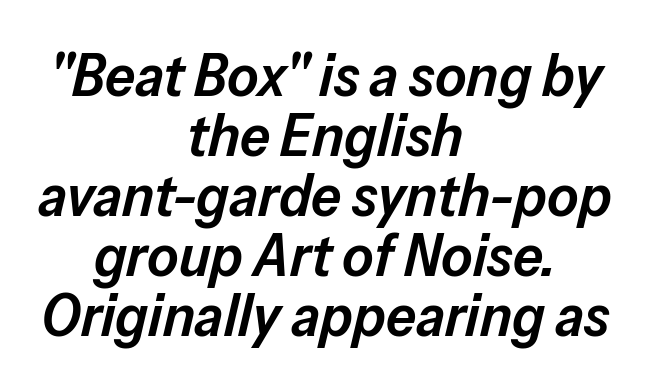
The image shows 60 px semibold type, italic (leaning right); set centered, tight line spacing (1.0x), normal letter spacing, not underlined; low stroke contrast and a medium x-height.
